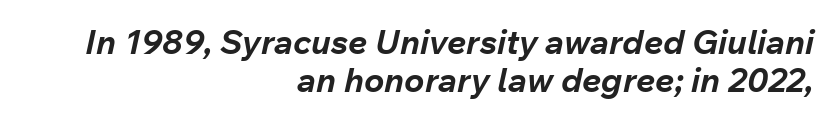
Q: Is the text bold? A: Yes.
Q: Is the text italic (slanted)? A: Yes, it leans right by about 12 degrees.
Q: Is the text underlined? A: No.
Q: How is the paragraph aligned? A: Right-aligned.
Q: Is the spacing between letters normal or unusually wide? A: Normal.
Q: Is the spacing between lines tight, normal or loose? A: Tight.
Q: Width (condensed, normal, or wide)? A: Normal.
Q: Stroke contrast? A: Low.
Q: x-height? A: Medium.
Q: Monospaced? A: No.
